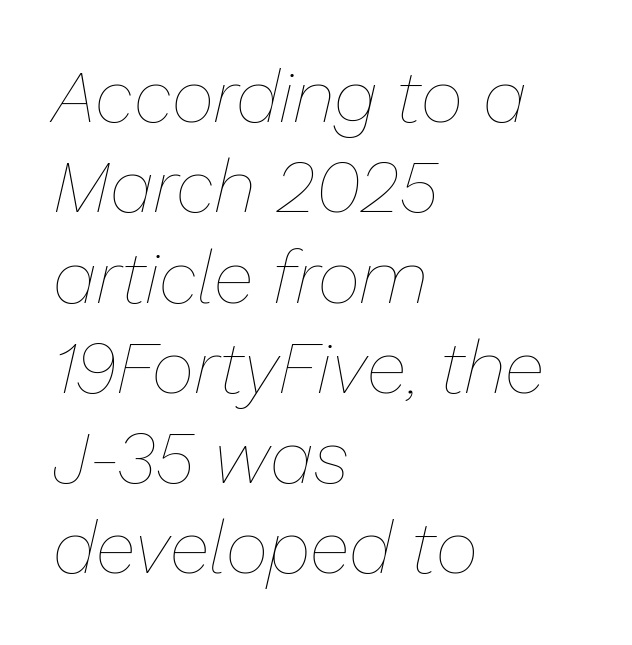
Q: Is the text bold? A: No.
Q: Is the text italic (slanted)? A: Yes, it leans right by about 13 degrees.
Q: Is the text underlined? A: No.
Q: How is the paragraph aligned? A: Left-aligned.
Q: Is the spacing between letters normal or unusually wide? A: Normal.
Q: Width (condensed, normal, or wide)? A: Normal.
Q: Stroke contrast? A: Low.
Q: x-height? A: Medium.
Q: Monospaced? A: No.
